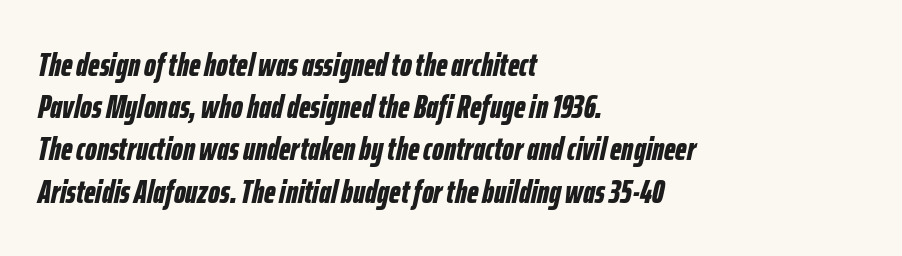
{"italic": "yes", "lean": "right", "slant_degrees": 12, "bold": "yes", "weight": "bold", "width": "condensed", "stroke_contrast": "low", "x_height": "medium", "monospaced": "no", "underline": "no", "align": "left", "line_spacing": "normal", "line_spacing_ratio": 1.28, "letter_spacing": "normal", "letter_spacing_em": 0.0, "glyph_px": 33}
